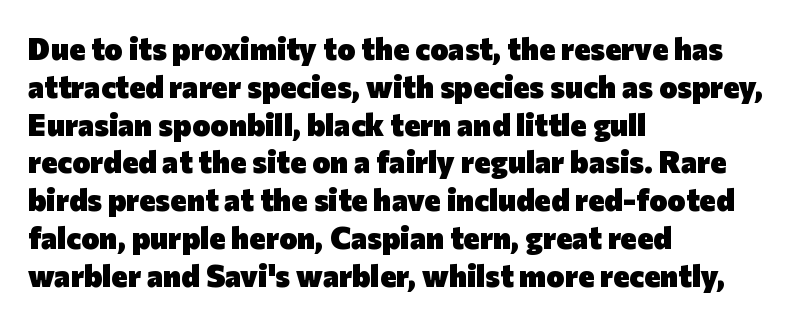
Q: Is the text bold? A: Yes.
Q: Is the text italic (slanted)? A: No, it is upright.
Q: Is the typeface a serif or a sans-serif typeface? A: Sans-serif.
Q: Is the text underlined? A: No.
Q: How is the paragraph aligned? A: Left-aligned.
Q: Is the spacing between letters normal or unusually wide? A: Normal.
Q: Width (condensed, normal, or wide)? A: Normal.
Q: Stroke contrast? A: Low.
Q: x-height? A: Medium.
Q: Monospaced? A: No.
